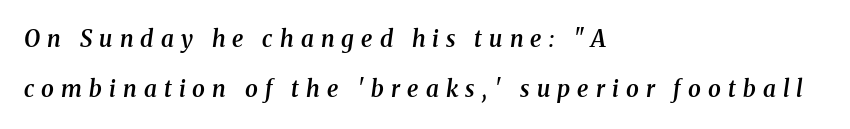
{"italic": "yes", "lean": "right", "slant_degrees": 8, "bold": "semi", "underline": "no", "align": "left", "line_spacing": "loose", "line_spacing_ratio": 2.19, "letter_spacing": "wide", "letter_spacing_em": 0.31, "glyph_px": 23}
